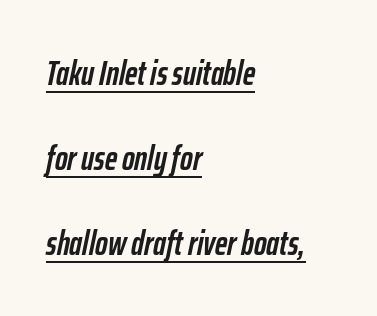
{"italic": "yes", "lean": "right", "slant_degrees": 12, "bold": "yes", "weight": "semibold", "width": "condensed", "stroke_contrast": "low", "x_height": "medium", "monospaced": "no", "underline": "yes", "align": "left", "line_spacing": "loose", "line_spacing_ratio": 2.5, "letter_spacing": "normal", "letter_spacing_em": 0.0, "glyph_px": 34}
